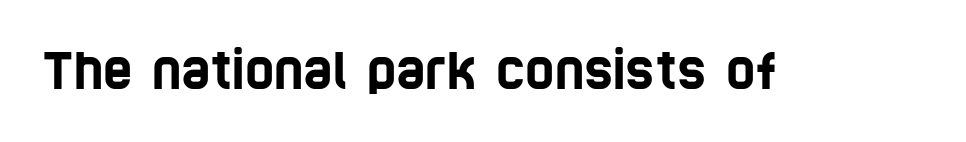
{"serif": "no", "width": "condensed", "stroke_contrast": "low", "x_height": "large", "monospaced": "no", "underline": "no", "letter_spacing": "normal", "letter_spacing_em": 0.0, "glyph_px": 50}
